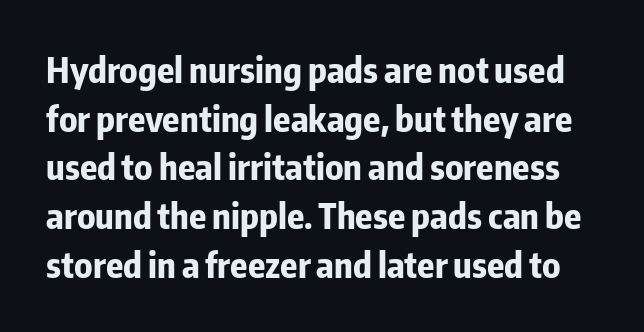
Q: Is the text bold? A: Yes.
Q: Is the text italic (slanted)? A: No, it is upright.
Q: Is the typeface a serif or a sans-serif typeface? A: Sans-serif.
Q: Is the text underlined? A: No.
Q: Is the spacing between letters normal or unusually wide? A: Normal.
Q: Is the spacing between lines tight, normal or loose? A: Normal.
Q: Width (condensed, normal, or wide)? A: Condensed.
Q: Stroke contrast? A: Low.
Q: x-height? A: Medium.
Q: Monospaced? A: No.
